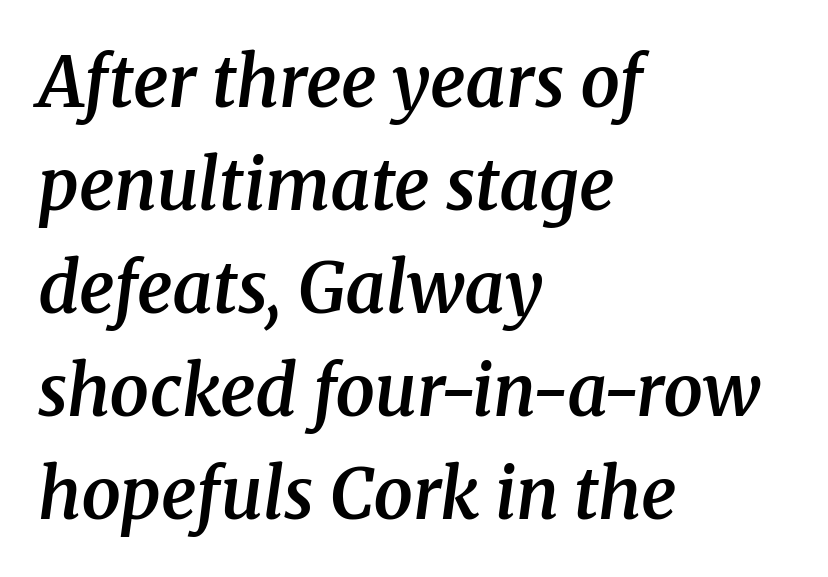
Is the block centered? No — it sits flush against the left margin. Heft: intermediate — a semibold. Type without underlining. Tracking here is standard; glyphs follow each other at the usual distance.
